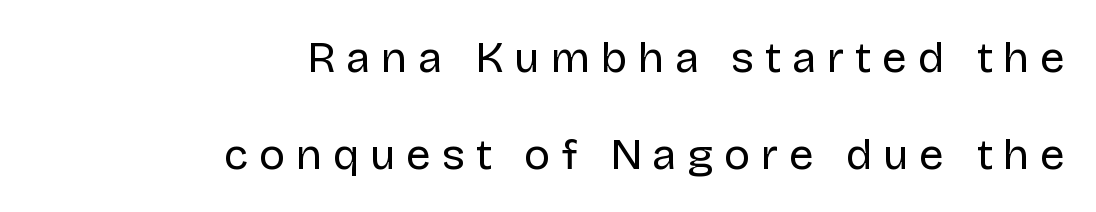
{"serif": "no", "italic": "no", "bold": "no", "weight": "regular", "width": "normal", "stroke_contrast": "low", "x_height": "large", "monospaced": "no", "underline": "no", "align": "right", "line_spacing": "loose", "line_spacing_ratio": 2.2, "letter_spacing": "wide", "letter_spacing_em": 0.24, "glyph_px": 44}
